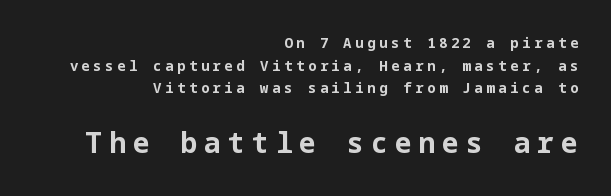
Q: Is the text bold? A: Yes.
Q: Is the text italic (slanted)? A: No, it is upright.
Q: Is the typeface a serif or a sans-serif typeface? A: Sans-serif.
Q: Is the text underlined? A: No.
Q: How is the paragraph aligned? A: Right-aligned.
Q: Is the spacing between letters normal or unusually wide? A: Unusually wide.
Q: Is the spacing between lines tight, normal or loose? A: Normal.
Q: Which block of text is set in a larger size, the first (top) or the second (bottom)? A: The second (bottom) one.
Q: Width (condensed, normal, or wide)? A: Normal.
Q: Stroke contrast? A: Low.
Q: x-height? A: Medium.
